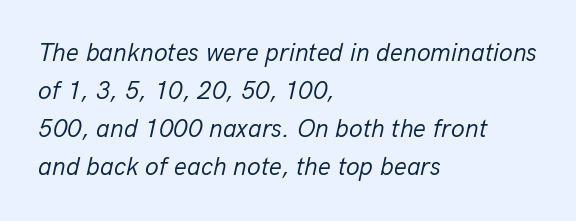
{"italic": "yes", "lean": "right", "slant_degrees": 13, "bold": "no", "underline": "no", "align": "left", "line_spacing": "normal", "line_spacing_ratio": 1.52, "letter_spacing": "normal", "letter_spacing_em": 0.0, "glyph_px": 25}
